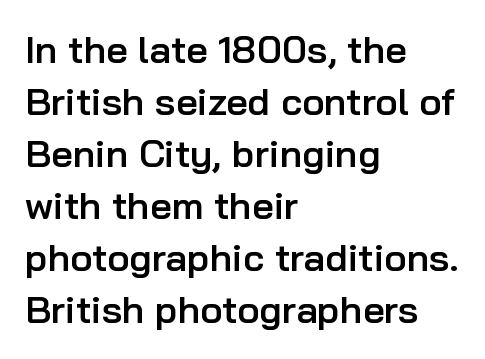
The specimen omits any rule beneath the text block's lines. Honestly, the letter spacing is just normal — you wouldn't notice it. Horizontal bands of white between lines are of average thickness. These lines are rendered in a variable-pitch font. The lettering stays uniformly vertical, giving the passage a roman look. The face used here is a sans, in the tradition of grotesques and geometrics.
